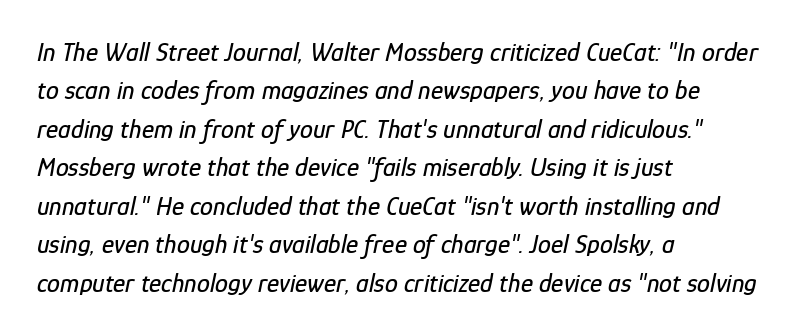
The image shows 26 px text type, italic (leaning right); set left-aligned, normal line spacing (1.48x), normal letter spacing, not underlined.
